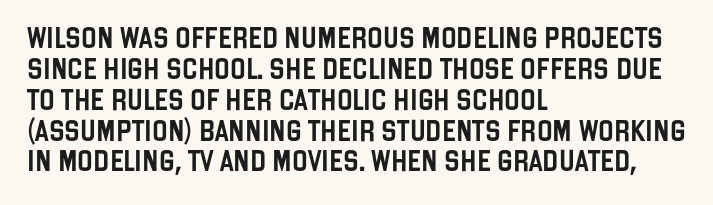
The image shows 21 px text type, upright; set left-aligned, normal line spacing (1.47x), normal letter spacing, not underlined.
